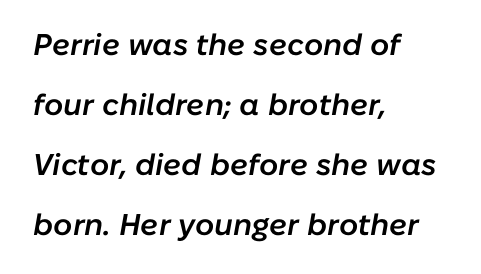
The image shows 30 px semibold type, italic (leaning right); set left-aligned, loose line spacing (2.0x), normal letter spacing, not underlined; low stroke contrast and a medium x-height.
